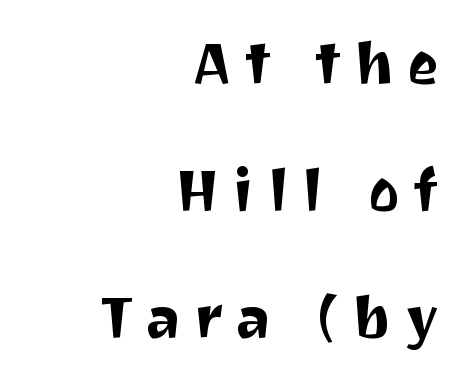
{"serif": "no", "italic": "no", "width": "normal", "stroke_contrast": "medium", "x_height": "medium", "monospaced": "no", "underline": "no", "align": "right", "line_spacing": "loose", "line_spacing_ratio": 2.12, "letter_spacing": "wide", "letter_spacing_em": 0.22, "glyph_px": 60}
